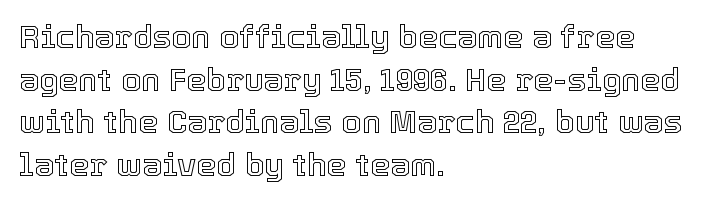
{"italic": "no", "width": "normal", "x_height": "medium", "monospaced": "no", "underline": "no", "align": "left", "line_spacing": "normal", "line_spacing_ratio": 1.33, "letter_spacing": "normal", "letter_spacing_em": 0.0, "glyph_px": 32}
